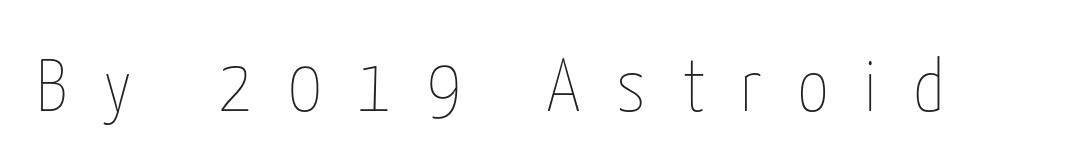
The image shows 75 px thin, condensed type, upright; set unusually wide letter spacing (+0.48 em), not underlined; low stroke contrast and a medium x-height.
